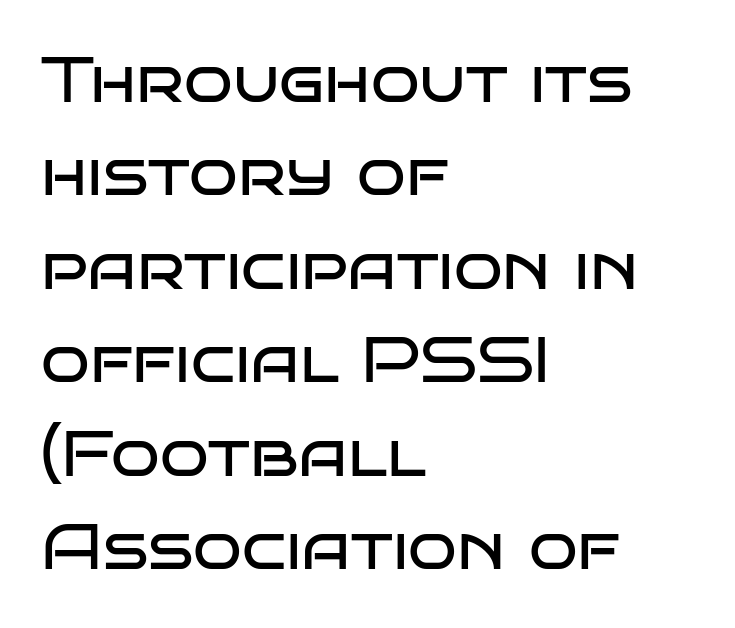
Q: Is the text bold? A: No.
Q: Is the text italic (slanted)? A: No, it is upright.
Q: Is the typeface a serif or a sans-serif typeface? A: Sans-serif.
Q: Is the text underlined? A: No.
Q: How is the paragraph aligned? A: Left-aligned.
Q: Is the spacing between letters normal or unusually wide? A: Normal.
Q: Is the spacing between lines tight, normal or loose? A: Normal.
Q: Width (condensed, normal, or wide)? A: Wide.
Q: Stroke contrast? A: Low.
Q: x-height? A: Large.
Q: Monospaced? A: No.
